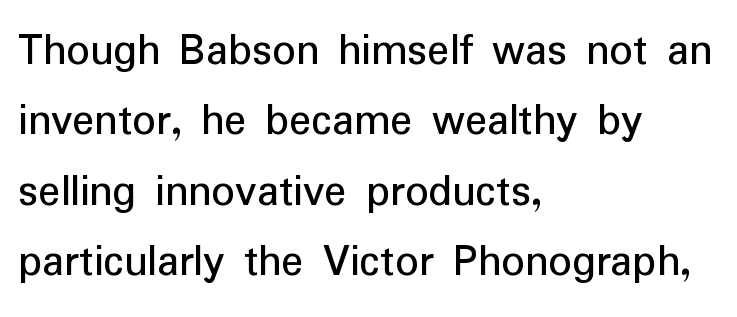
Q: Is the text bold? A: No.
Q: Is the text italic (slanted)? A: No, it is upright.
Q: Is the typeface a serif or a sans-serif typeface? A: Sans-serif.
Q: Is the text underlined? A: No.
Q: How is the paragraph aligned? A: Left-aligned.
Q: Is the spacing between letters normal or unusually wide? A: Normal.
Q: Is the spacing between lines tight, normal or loose? A: Normal.
Q: Width (condensed, normal, or wide)? A: Normal.
Q: Stroke contrast? A: Low.
Q: x-height? A: Medium.
Q: Monospaced? A: No.
